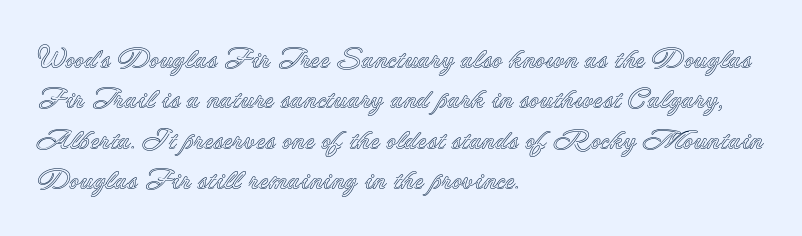
{"width": "normal", "x_height": "small", "monospaced": "no", "underline": "no", "align": "left", "line_spacing": "normal", "line_spacing_ratio": 1.44, "letter_spacing": "normal", "letter_spacing_em": 0.0, "glyph_px": 28}
